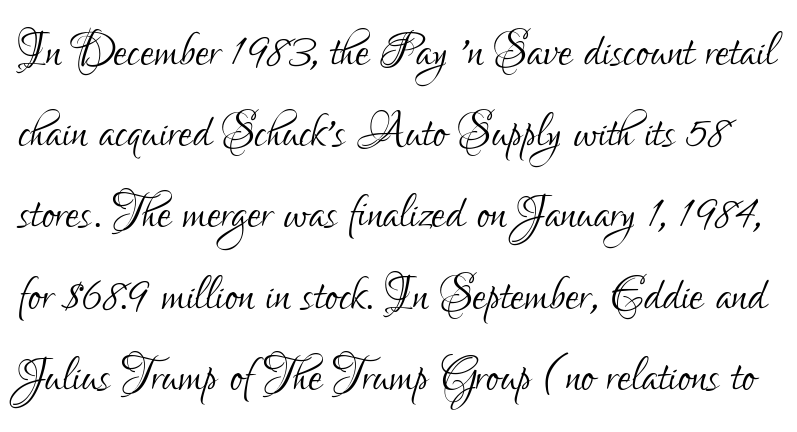
Q: Is the text bold? A: No.
Q: Is the text italic (slanted)? A: Yes.
Q: Is the typeface a serif or a sans-serif typeface? A: Sans-serif.
Q: Is the text underlined? A: No.
Q: Is the spacing between letters normal or unusually wide? A: Normal.
Q: Is the spacing between lines tight, normal or loose? A: Normal.
Q: Width (condensed, normal, or wide)? A: Condensed.
Q: Stroke contrast? A: Low.
Q: x-height? A: Small.
Q: Monospaced? A: No.
